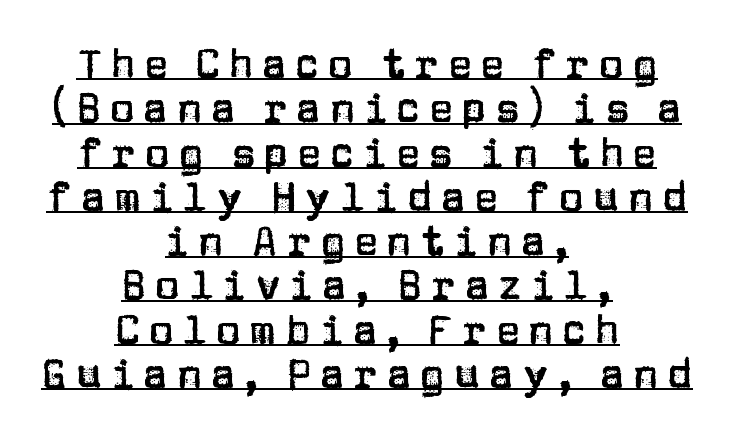
The image shows 41 px sans-serif type, upright; set centered, tight line spacing (1.08x), unusually wide letter spacing (+0.21 em), underlined; low stroke contrast and a large x-height.
